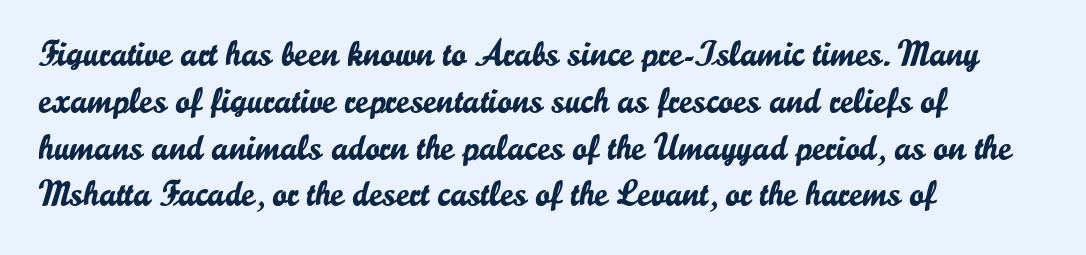
Leftover space on each line is placed entirely after the last word. Short note: letters normally spaced. Honestly, there is no underline to notice here at all.
